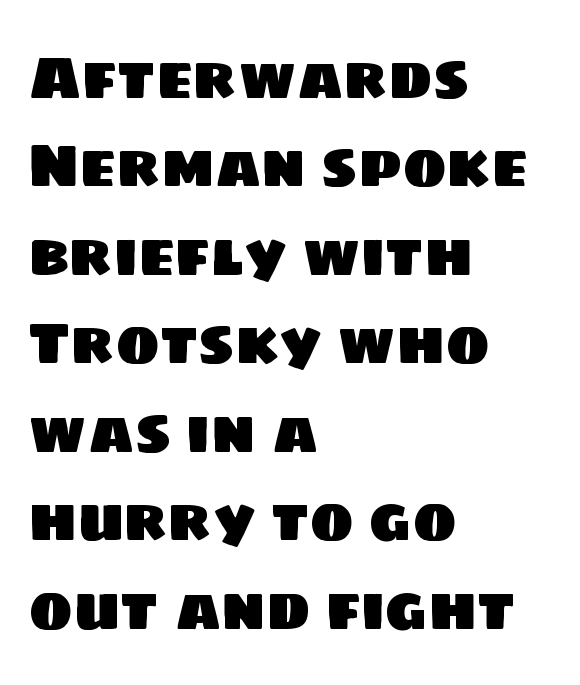
Q: Is the typeface a serif or a sans-serif typeface? A: Sans-serif.
Q: Is the text underlined? A: No.
Q: How is the paragraph aligned? A: Left-aligned.
Q: Is the spacing between letters normal or unusually wide? A: Normal.
Q: Is the spacing between lines tight, normal or loose? A: Normal.
Q: Width (condensed, normal, or wide)? A: Normal.
Q: Stroke contrast? A: Low.
Q: x-height? A: Large.
Q: Monospaced? A: No.
